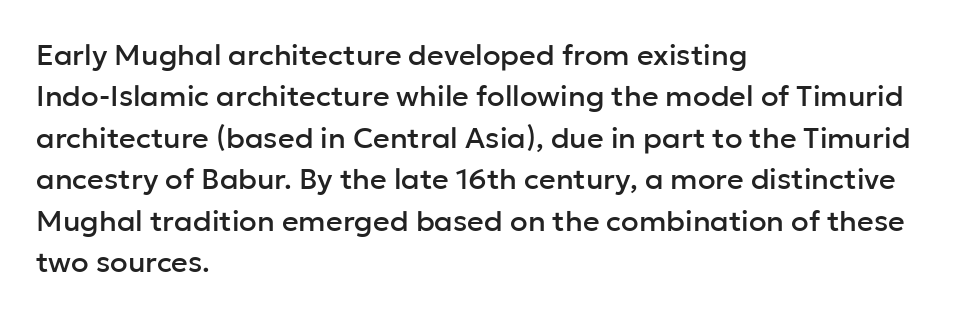
Q: Is the text italic (slanted)? A: No, it is upright.
Q: Is the typeface a serif or a sans-serif typeface? A: Sans-serif.
Q: Is the text underlined? A: No.
Q: How is the paragraph aligned? A: Left-aligned.
Q: Is the spacing between letters normal or unusually wide? A: Normal.
Q: Is the spacing between lines tight, normal or loose? A: Normal.
Q: Width (condensed, normal, or wide)? A: Normal.
Q: Stroke contrast? A: Low.
Q: x-height? A: Medium.
Q: Monospaced? A: No.
